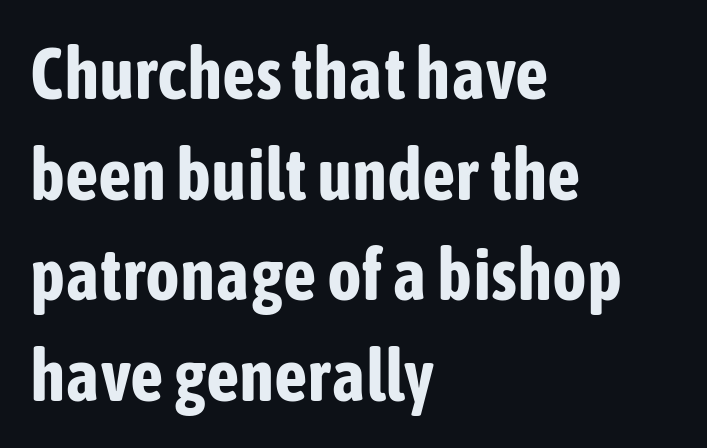
A typesetter would call this proportional, since set widths differ per character. These lines carry a lot of weight — the face is fully bold. The gaps between neighbouring characters are ordinary and unremarkable. Evenly set lines give the paragraph a standard silhouette. Are there feet on the stems? There aren't — it's a sans.
